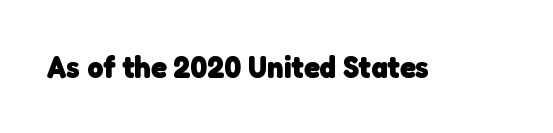
Q: Is the text bold? A: Yes.
Q: Is the typeface a serif or a sans-serif typeface? A: Sans-serif.
Q: Is the text underlined? A: No.
Q: Is the spacing between letters normal or unusually wide? A: Normal.
Q: Width (condensed, normal, or wide)? A: Normal.
Q: Stroke contrast? A: Low.
Q: x-height? A: Medium.
Q: Monospaced? A: No.
